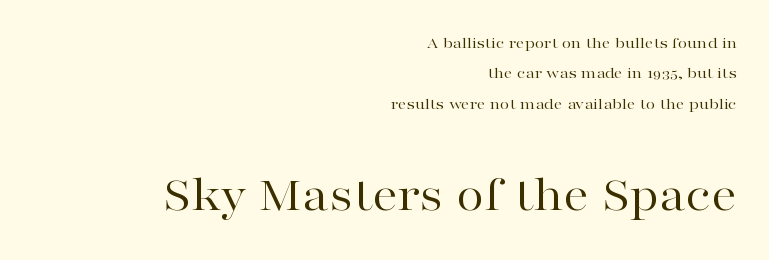
Q: Is the text bold? A: No.
Q: Is the text italic (slanted)? A: No, it is upright.
Q: Is the typeface a serif or a sans-serif typeface? A: Serif.
Q: Is the text underlined? A: No.
Q: How is the paragraph aligned? A: Right-aligned.
Q: Is the spacing between letters normal or unusually wide? A: Normal.
Q: Which block of text is set in a larger size, the first (top) or the second (bottom)? A: The second (bottom) one.
Q: Width (condensed, normal, or wide)? A: Wide.
Q: Stroke contrast? A: High.
Q: x-height? A: Medium.
Q: Monospaced? A: No.
